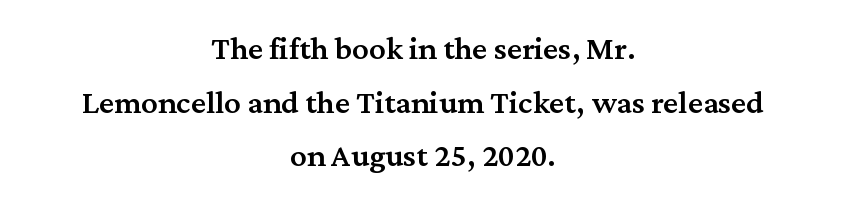
Q: Is the text italic (slanted)? A: No, it is upright.
Q: Is the typeface a serif or a sans-serif typeface? A: Serif.
Q: Is the text underlined? A: No.
Q: How is the paragraph aligned? A: Centered.
Q: Is the spacing between letters normal or unusually wide? A: Normal.
Q: Is the spacing between lines tight, normal or loose? A: Normal.
Q: Width (condensed, normal, or wide)? A: Normal.
Q: Stroke contrast? A: Medium.
Q: x-height? A: Medium.
Q: Monospaced? A: No.
